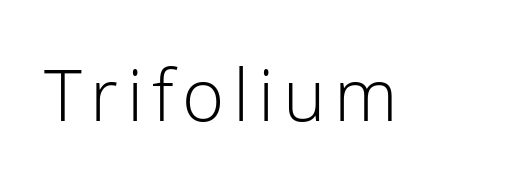
Q: Is the text bold? A: No.
Q: Is the text italic (slanted)? A: No, it is upright.
Q: Is the typeface a serif or a sans-serif typeface? A: Sans-serif.
Q: Is the text underlined? A: No.
Q: Width (condensed, normal, or wide)? A: Normal.
Q: Stroke contrast? A: Low.
Q: x-height? A: Medium.
Q: Monospaced? A: No.
